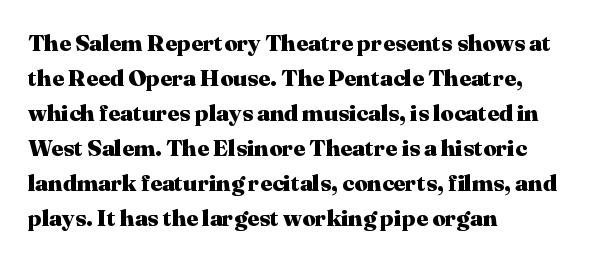
The image shows 23 px bold type, upright; set left-aligned, normal line spacing (1.52x), normal letter spacing, not underlined.
